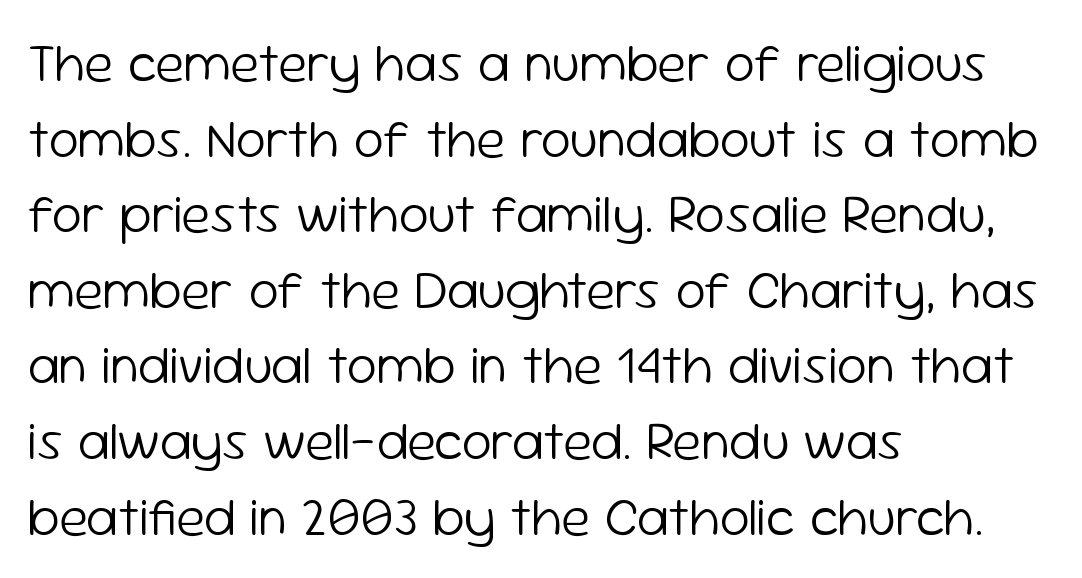
The setting favours the left margin, as ordinary paragraphs usually do. Nothing unusual about the tracking: characters are spaced as the font intends. Interline gaps are of average width in this sample. Is this a sans? Yes — the strokes have no serifs. The characters are drawn with everyday or finer stroke widths. Bare-footed words on every line.
